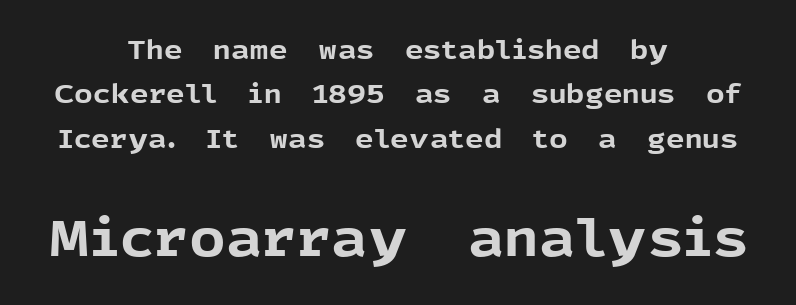
Q: Is the text bold? A: Yes.
Q: Is the text italic (slanted)? A: No, it is upright.
Q: Is the typeface a serif or a sans-serif typeface? A: Sans-serif.
Q: Is the text underlined? A: No.
Q: How is the paragraph aligned? A: Centered.
Q: Is the spacing between letters normal or unusually wide? A: Normal.
Q: Which block of text is set in a larger size, the first (top) or the second (bottom)? A: The second (bottom) one.
Q: Width (condensed, normal, or wide)? A: Normal.
Q: x-height? A: Medium.
Q: Monospaced? A: No.
